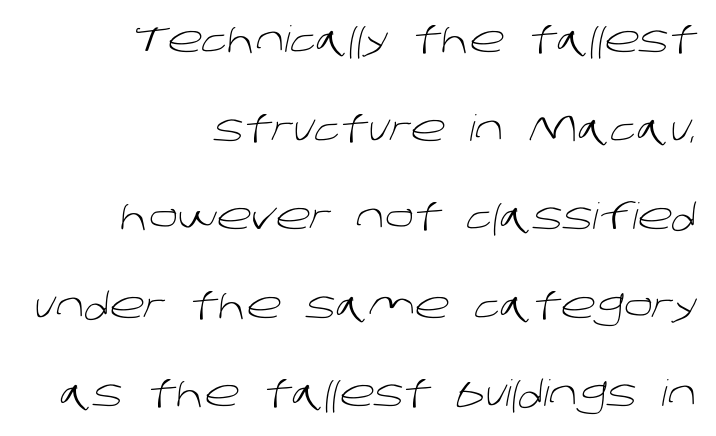
Grotesque or geometric, the face here clearly has no serifs. Stems here are at most as thick as an everyday book face. All the whitespace from short lines collects on the left. Does extra space separate the letters? No, they use regular spacing. Each letter keeps its own natural width here, so spacing adapts to shape. The passage shown is not underscored anywhere.
